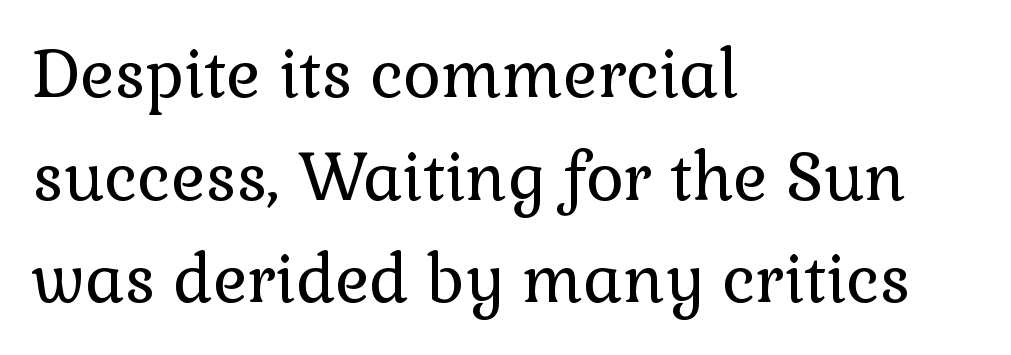
{"serif": "yes", "italic": "no", "bold": "no", "weight": "regular", "width": "normal", "x_height": "medium", "monospaced": "no", "underline": "no", "align": "left", "line_spacing": "normal", "line_spacing_ratio": 1.58, "letter_spacing": "normal", "letter_spacing_em": 0.0, "glyph_px": 65}
